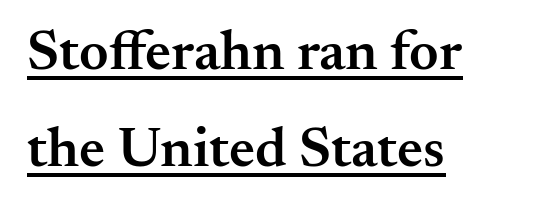
Underlining? Definitely there. The passage shown has conventional tracking throughout. Do the letters lean? They stand straight. This is serif lettering, the kind often seen in printed books. Does the copy run flush right? No — it runs flush left. The passage shown is semibold, sitting just below true bold.
